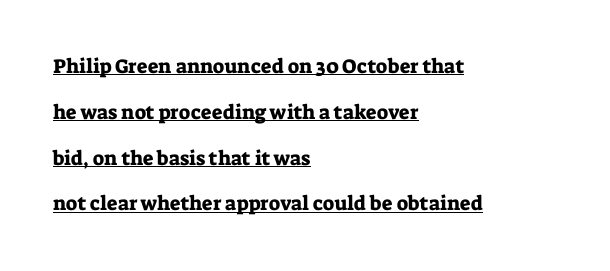
The image shows 20 px text type, upright; set left-aligned, loose line spacing (2.29x), normal letter spacing, underlined.
